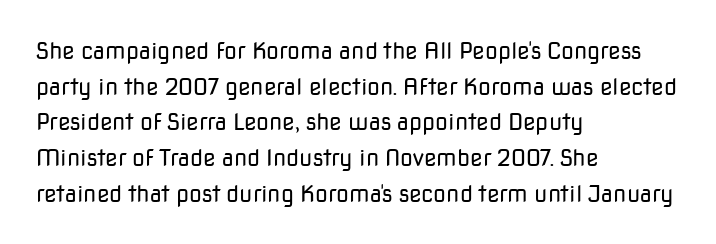
The image shows 23 px text type, upright; set left-aligned, normal line spacing (1.55x), normal letter spacing, not underlined.
